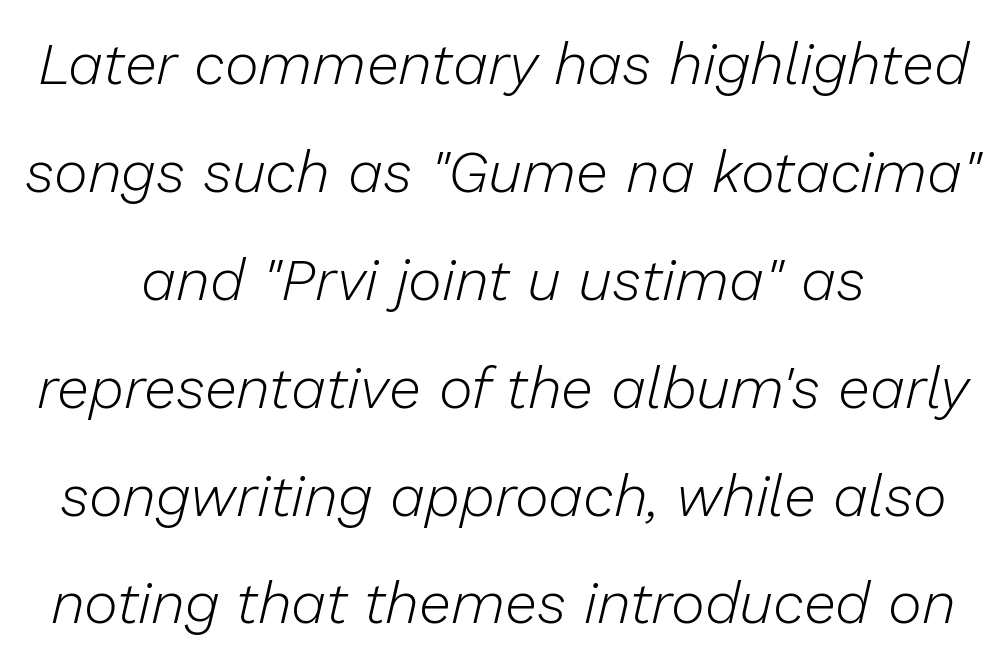
Q: Is the text bold? A: No.
Q: Is the text italic (slanted)? A: Yes, it leans right by about 13 degrees.
Q: Is the text underlined? A: No.
Q: Is the spacing between letters normal or unusually wide? A: Normal.
Q: Width (condensed, normal, or wide)? A: Normal.
Q: Stroke contrast? A: Low.
Q: x-height? A: Medium.
Q: Monospaced? A: No.
